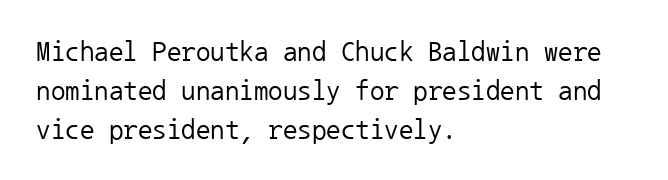
{"serif": "no", "italic": "no", "bold": "no", "weight": "regular", "width": "normal", "stroke_contrast": "low", "x_height": "medium", "monospaced": "yes", "underline": "no", "align": "left", "line_spacing": "normal", "line_spacing_ratio": 1.34, "letter_spacing": "normal", "letter_spacing_em": 0.0, "glyph_px": 29}
